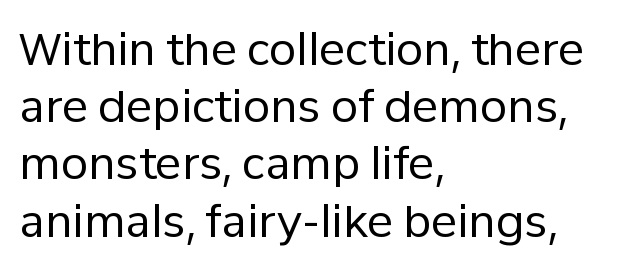
The characters are drawn with everyday or finer stroke widths. Check the space under the baseline: it is left empty. This is the regular roman posture of the typeface. Unlike a traditional serif, this face leaves its strokes unadorned. The horizontal fit of the characters is conventional and even.
